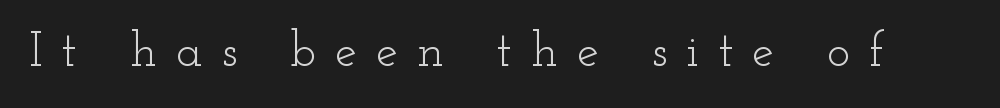
Q: Is the text bold? A: No.
Q: Is the text italic (slanted)? A: No, it is upright.
Q: Is the typeface a serif or a sans-serif typeface? A: Serif.
Q: Is the text underlined? A: No.
Q: Is the spacing between letters normal or unusually wide? A: Unusually wide.
Q: Width (condensed, normal, or wide)? A: Wide.
Q: Stroke contrast? A: Low.
Q: x-height? A: Small.
Q: Monospaced? A: No.
